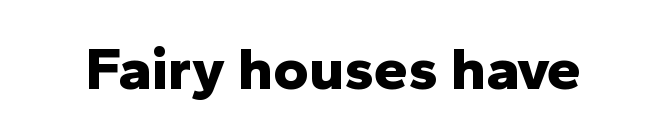
The image shows 61 px bold sans-serif type, upright; set normal letter spacing, not underlined; low stroke contrast and a medium x-height.
